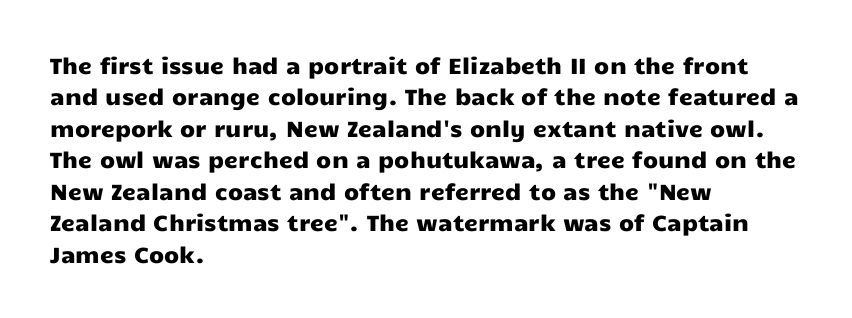
{"italic": "no", "underline": "no", "align": "left", "line_spacing": "normal", "line_spacing_ratio": 1.43, "letter_spacing": "normal", "letter_spacing_em": 0.0, "glyph_px": 22}
